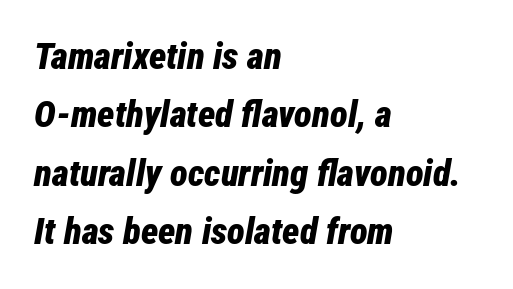
{"italic": "yes", "lean": "right", "slant_degrees": 12, "bold": "yes", "weight": "bold", "width": "condensed", "stroke_contrast": "low", "x_height": "medium", "monospaced": "no", "underline": "no", "align": "left", "line_spacing": "normal", "line_spacing_ratio": 1.58, "letter_spacing": "normal", "letter_spacing_em": 0.0, "glyph_px": 37}
